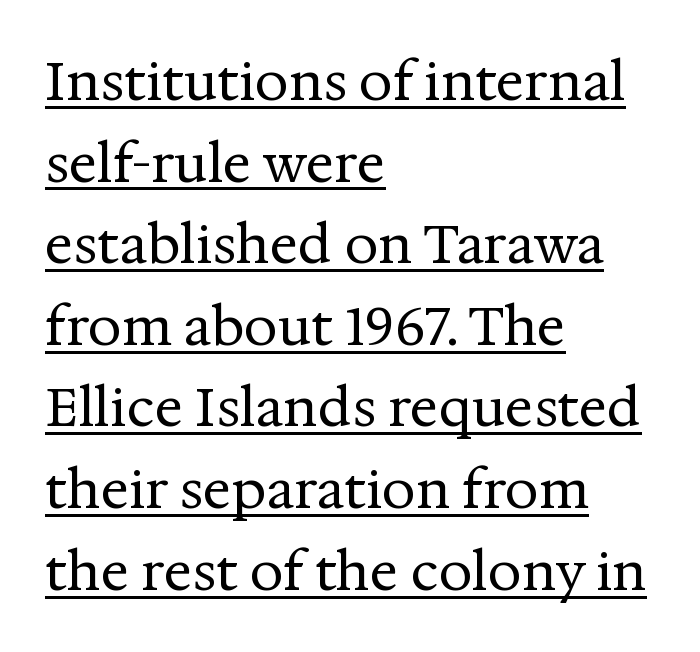
Q: Is the text bold? A: No.
Q: Is the text italic (slanted)? A: No, it is upright.
Q: Is the typeface a serif or a sans-serif typeface? A: Serif.
Q: Is the text underlined? A: Yes.
Q: How is the paragraph aligned? A: Left-aligned.
Q: Is the spacing between letters normal or unusually wide? A: Normal.
Q: Is the spacing between lines tight, normal or loose? A: Normal.
Q: Width (condensed, normal, or wide)? A: Normal.
Q: Stroke contrast? A: Medium.
Q: x-height? A: Medium.
Q: Monospaced? A: No.
